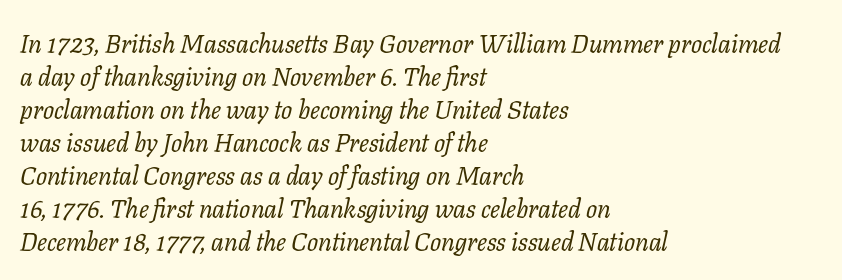
The image shows 26 px text type, italic (leaning right); set left-aligned, normal line spacing (1.27x), normal letter spacing, not underlined.
